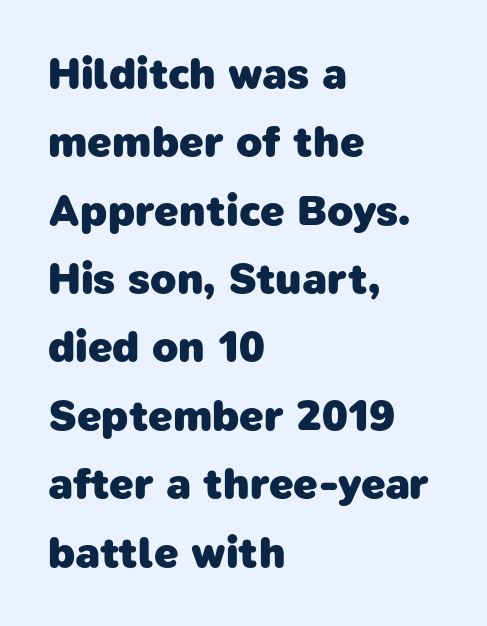
The image shows 43 px heavy sans-serif type; set left-aligned, normal line spacing (1.59x), normal letter spacing, not underlined; low stroke contrast and a medium x-height.
